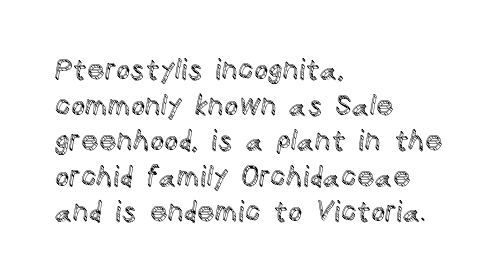
{"width": "normal", "x_height": "large", "monospaced": "no", "underline": "no", "align": "left", "line_spacing": "normal", "line_spacing_ratio": 1.27, "letter_spacing": "normal", "letter_spacing_em": 0.0, "glyph_px": 28}
